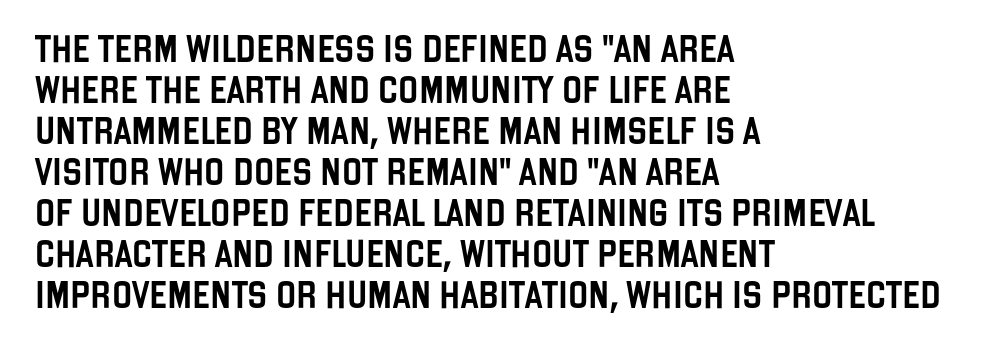
Underlining? Definitely not there. The passage shown stacks its lines at a standard gap. Tall strokes in this sample are plumb rather than angled. Is the block centered? No — it sits flush against the left margin.
